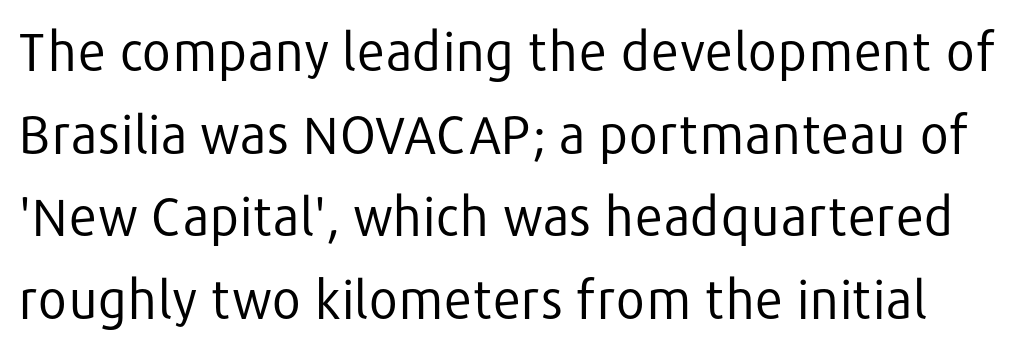
The image shows 52 px regular-weight sans-serif type, upright; set normal line spacing (1.59x), normal letter spacing, not underlined; low stroke contrast and a medium x-height.
